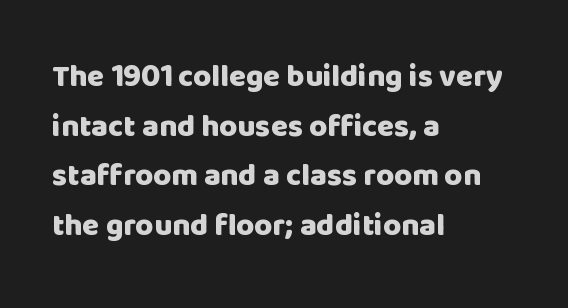
{"serif": "no", "italic": "no", "bold": "yes", "weight": "heavy", "width": "normal", "stroke_contrast": "low", "x_height": "large", "monospaced": "no", "underline": "no", "align": "left", "line_spacing": "normal", "line_spacing_ratio": 1.6, "letter_spacing": "normal", "letter_spacing_em": 0.0, "glyph_px": 31}
